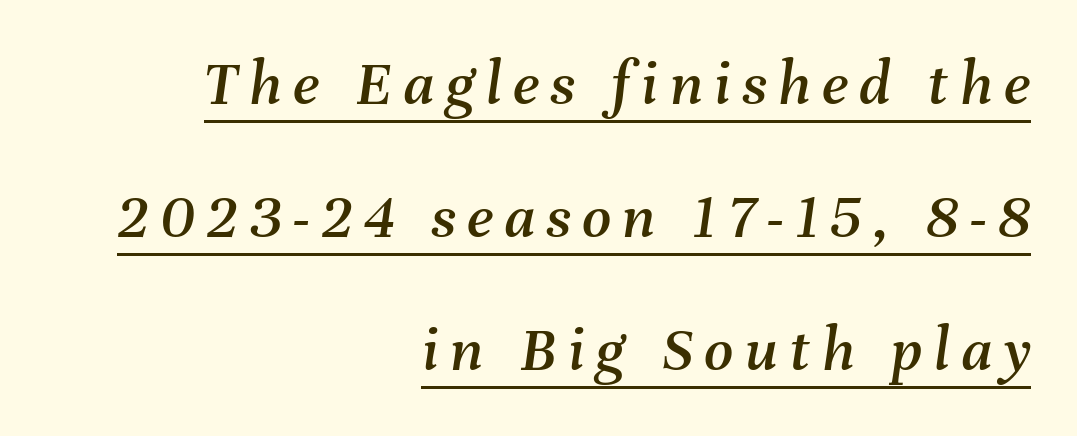
The image shows 64 px text type, italic (leaning right); set right-aligned, loose line spacing (2.08x), underlined; medium stroke contrast and a medium x-height.
